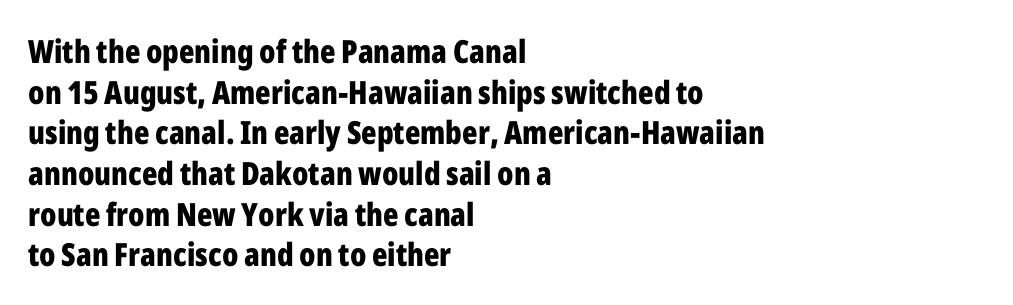
The image shows 32 px bold, condensed sans-serif type, upright; set left-aligned, normal line spacing (1.27x), normal letter spacing, not underlined; low stroke contrast and a medium x-height.
